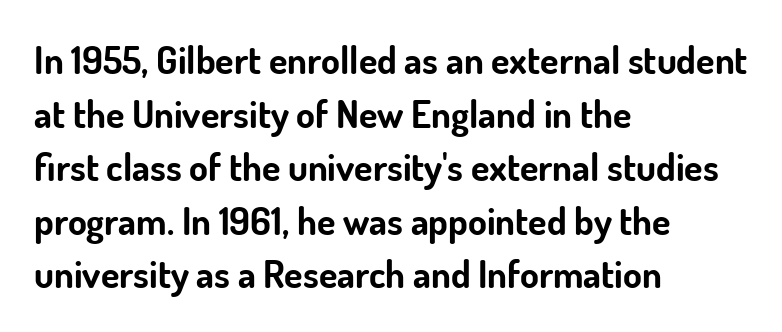
{"serif": "no", "italic": "no", "bold": "yes", "weight": "bold", "width": "normal", "stroke_contrast": "low", "x_height": "small", "monospaced": "no", "underline": "no", "align": "left", "line_spacing": "normal", "line_spacing_ratio": 1.41, "letter_spacing": "normal", "letter_spacing_em": 0.0, "glyph_px": 38}
